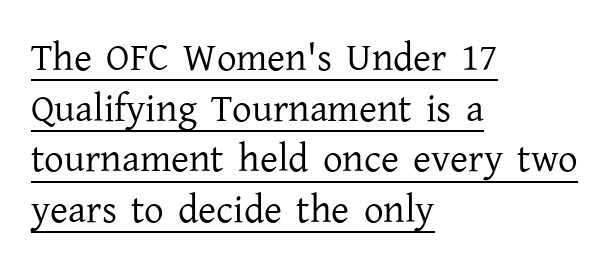
Quick note: not italic, upright. Compared with typical body copy, the letter spacing here is the same. Caption: multi-line text, flush left, ragged right. Each letter keeps its own natural width here, so spacing adapts to shape.
